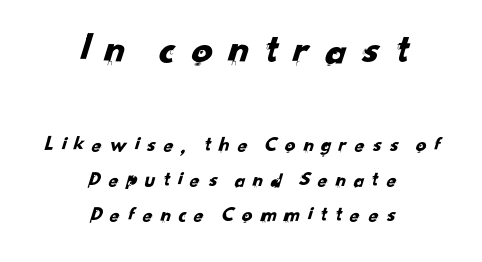
{"serif": "no", "width": "normal", "stroke_contrast": "low", "x_height": "small", "monospaced": "no", "underline": "no", "align": "center", "line_spacing": "normal", "line_spacing_ratio": 1.66, "letter_spacing": "wide", "letter_spacing_em": 0.29, "larger_block": "first", "size_ratio": 2.0, "glyph_px": 42}
